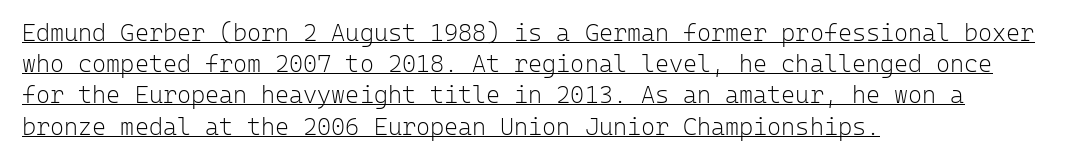
{"italic": "no", "bold": "no", "underline": "yes", "align": "left", "line_spacing": "normal", "line_spacing_ratio": 1.3, "letter_spacing": "normal", "letter_spacing_em": 0.0, "glyph_px": 24}
